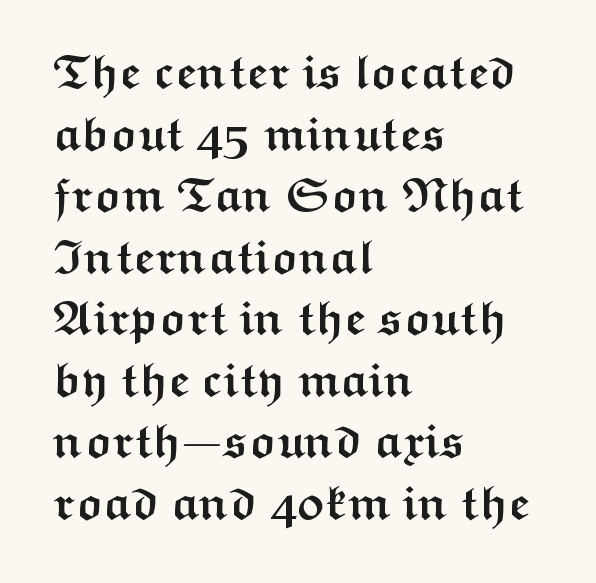
Q: Is the text bold? A: Yes.
Q: Is the text italic (slanted)? A: No, it is upright.
Q: Is the typeface a serif or a sans-serif typeface? A: Sans-serif.
Q: Is the text underlined? A: No.
Q: How is the paragraph aligned? A: Left-aligned.
Q: Is the spacing between letters normal or unusually wide? A: Normal.
Q: Is the spacing between lines tight, normal or loose? A: Normal.
Q: Width (condensed, normal, or wide)? A: Wide.
Q: Stroke contrast? A: Medium.
Q: x-height? A: Medium.
Q: Monospaced? A: No.
